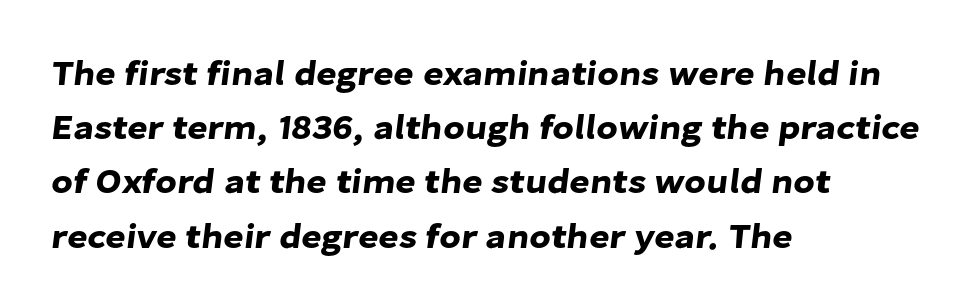
{"serif": "no", "width": "normal", "stroke_contrast": "low", "x_height": "medium", "monospaced": "no", "underline": "no", "align": "left", "line_spacing": "normal", "line_spacing_ratio": 1.55, "letter_spacing": "normal", "letter_spacing_em": 0.0, "glyph_px": 35}
